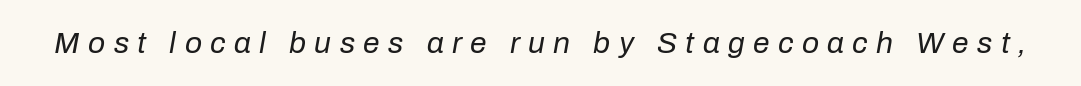
The image shows 30 px regular-weight type, italic (leaning right); set unusually wide letter spacing (+0.28 em), not underlined; low stroke contrast and a medium x-height.
